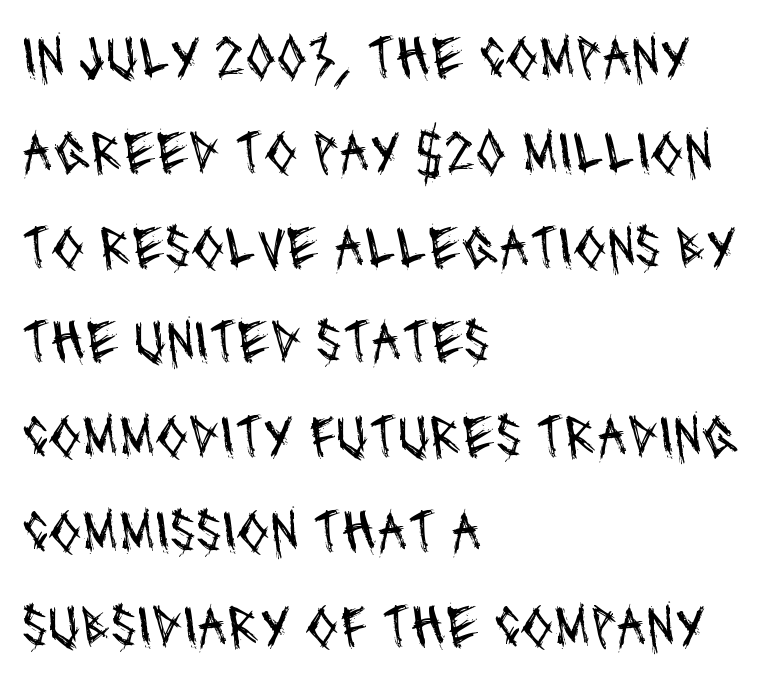
Q: Is the text bold? A: No.
Q: Is the typeface a serif or a sans-serif typeface? A: Sans-serif.
Q: Is the text underlined? A: No.
Q: How is the paragraph aligned? A: Left-aligned.
Q: Is the spacing between letters normal or unusually wide? A: Normal.
Q: Is the spacing between lines tight, normal or loose? A: Normal.
Q: Width (condensed, normal, or wide)? A: Condensed.
Q: Stroke contrast? A: Medium.
Q: x-height? A: Large.
Q: Monospaced? A: No.
